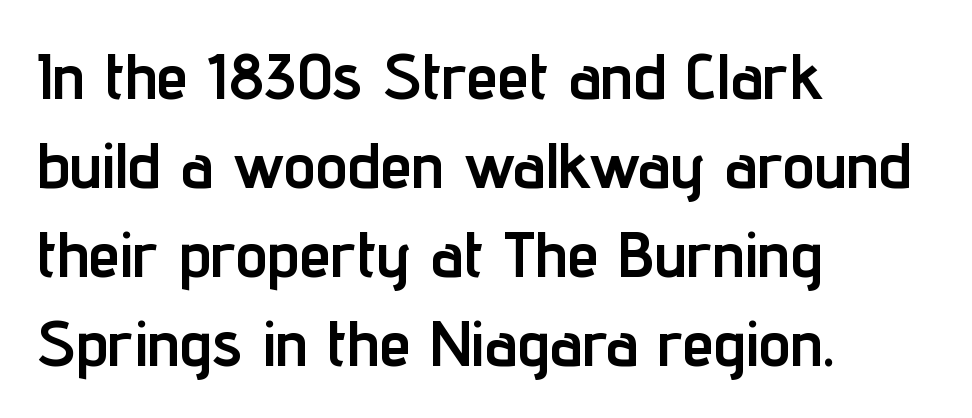
The image shows 64 px semibold, condensed sans-serif type, upright; set left-aligned, normal line spacing (1.39x), normal letter spacing, not underlined; low stroke contrast and a medium x-height.
